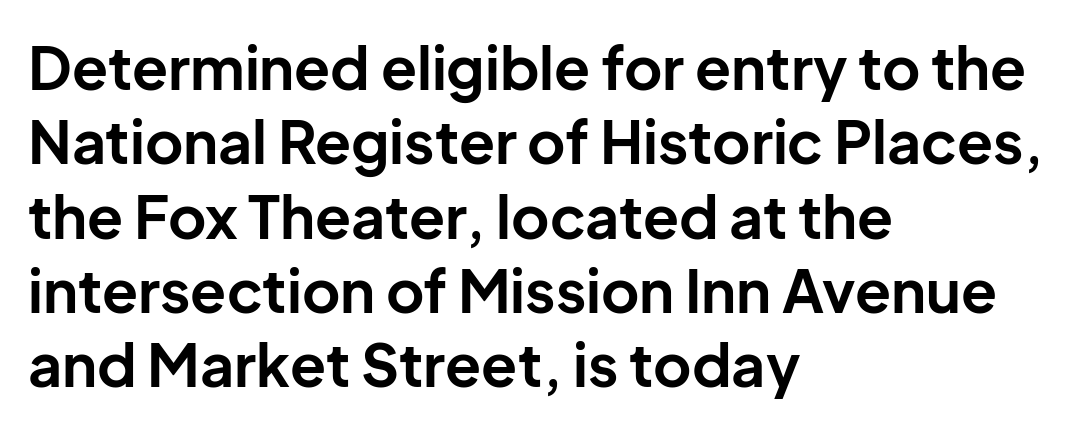
Students, this is bold: see how much ink each stroke carries. The rendering uses natural spacing where letterforms have individual widths. One-word summary of the alignment: left. Does the type have serifs? No, each stem ends abruptly. The passage shown stacks its lines at a standard gap. A roman cut, with each character standing at attention.
